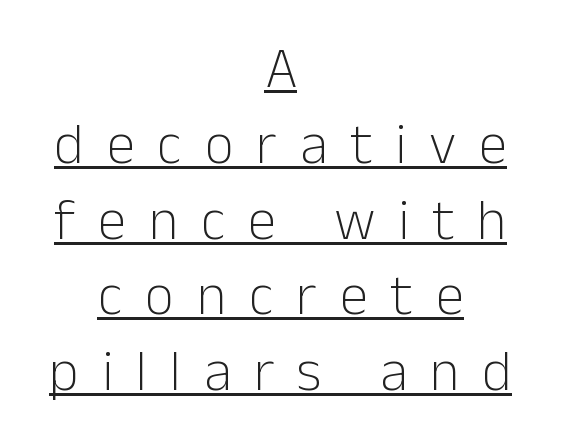
If you measured baseline to baseline, you'd find a middling distance. Note the varied advance widths — an 'i' is clearly narrower than an 'm'. A rule runs beneath these lines of type. Rendered with straight, roman letterforms. Weight: not bold — regular or lighter. Unlike a traditional serif, this face leaves its strokes unadorned.
